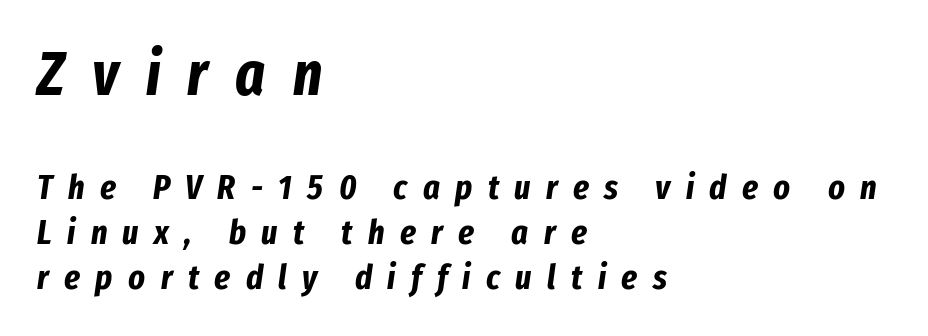
Q: Is the text bold? A: Yes.
Q: Is the text italic (slanted)? A: Yes, it leans right by about 8 degrees.
Q: Is the text underlined? A: No.
Q: How is the paragraph aligned? A: Left-aligned.
Q: Is the spacing between letters normal or unusually wide? A: Unusually wide.
Q: Is the spacing between lines tight, normal or loose? A: Normal.
Q: Which block of text is set in a larger size, the first (top) or the second (bottom)? A: The first (top) one.
Q: Width (condensed, normal, or wide)? A: Condensed.
Q: Stroke contrast? A: Low.
Q: x-height? A: Medium.
Q: Monospaced? A: No.
